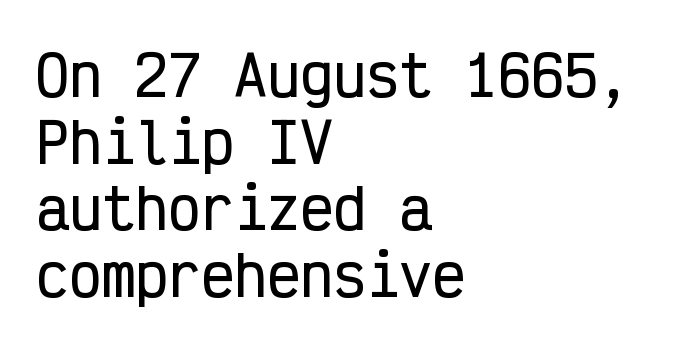
Q: Is the text italic (slanted)? A: No, it is upright.
Q: Is the typeface a serif or a sans-serif typeface? A: Sans-serif.
Q: Is the text underlined? A: No.
Q: How is the paragraph aligned? A: Left-aligned.
Q: Is the spacing between letters normal or unusually wide? A: Normal.
Q: Width (condensed, normal, or wide)? A: Condensed.
Q: Stroke contrast? A: Low.
Q: x-height? A: Medium.
Q: Monospaced? A: Yes.
